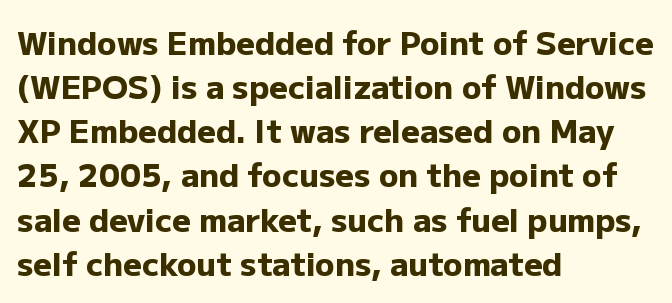
Nobody drew a line under any word here. You could call the tracking neutral — neither tight nor loose. Typographic density is high because the face is bold. Here the designer chose a conventional face with non-uniform glyph widths. Is there much room between lines? A standard amount, neither cramped nor airy. The face used here is a sans, in the tradition of grotesques and geometrics.
